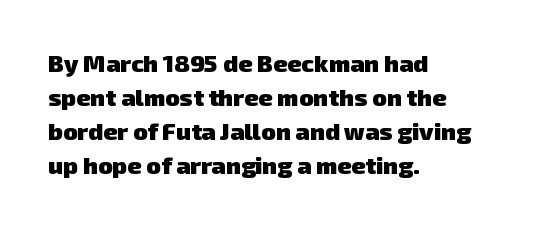
The image shows 24 px bold type; set left-aligned, normal line spacing (1.42x), normal letter spacing, not underlined.
